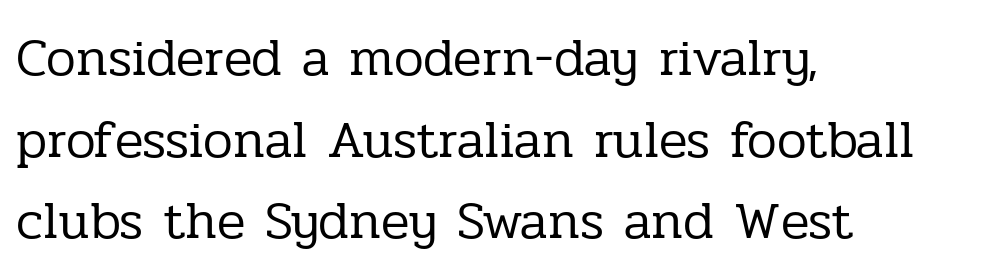
The image shows 53 px regular-weight serif type, upright; set left-aligned, normal line spacing (1.54x), normal letter spacing, not underlined; low stroke contrast and a medium x-height.
